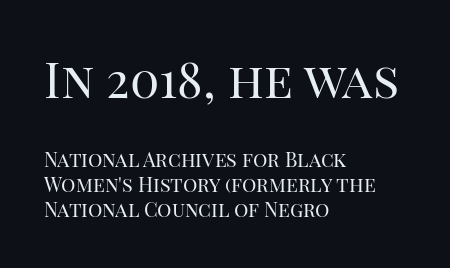
The image shows 49 px regular-weight serif type, upright; set left-aligned, normal line spacing (1.26x), normal letter spacing, not underlined; the first (top) block is 2.45x larger; high stroke contrast and a large x-height.
